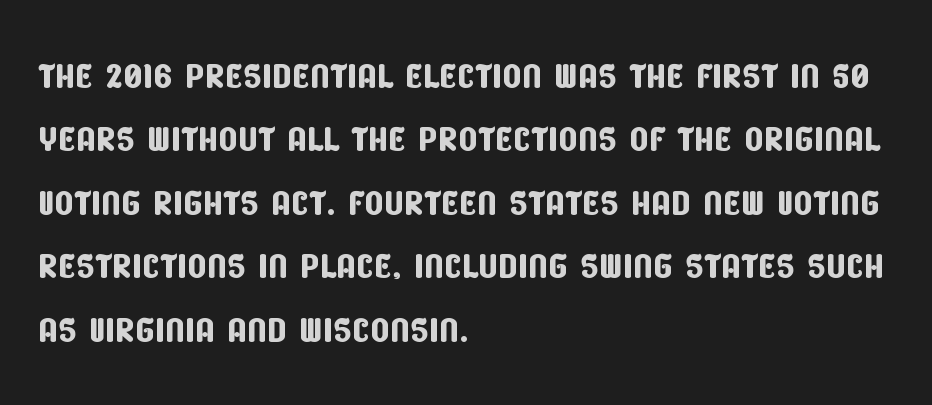
Regarding serifs, this sample does without them. How would I describe the line gaps? Plain and ordinary. Is this a fixed-width face? No — the glyphs have proportional, varying widths. The tracking reads as untouched default to a designer's eye.
